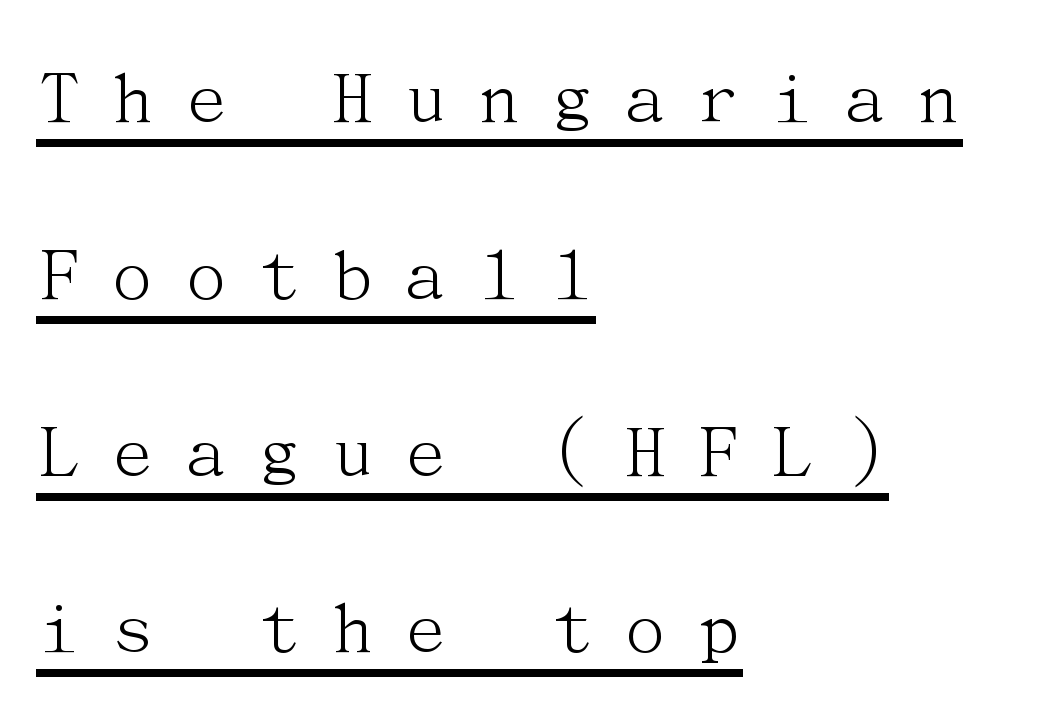
{"serif": "yes", "italic": "no", "bold": "no", "weight": "light", "width": "normal", "stroke_contrast": "medium", "x_height": "medium", "underline": "yes", "align": "left", "line_spacing": "loose", "line_spacing_ratio": 2.21, "letter_spacing": "wide", "letter_spacing_em": 0.33, "glyph_px": 80}
